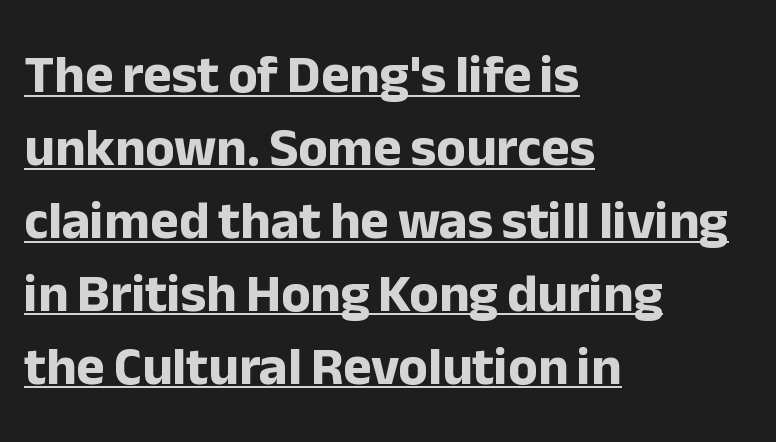
The image shows 54 px bold sans-serif type, upright; set left-aligned, normal line spacing (1.35x), normal letter spacing, underlined; low stroke contrast and a medium x-height.
